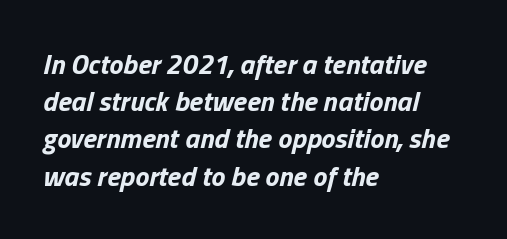
No extra tracking has been applied to these lines. Every letter is thick-stroked: bold, no question. Do the characters align in a grid? No, the font is proportional. Leftover space on each line is placed entirely after the last word. The passage shown is not underscored anywhere. Does the lettering tilt? It does — this is italic.
